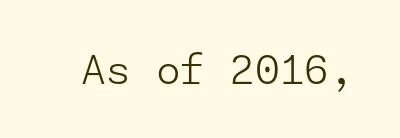
Notice how the stems are strictly vertical — no italics here. The horizontal fit of the characters is conventional and even. The characters display no serif detailing; their extremities are plain. Descenders are the only things crossing below the line. Weight: not bold — regular or lighter.
